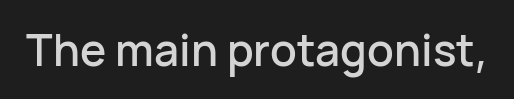
This rendering employs a face without finishing strokes, i.e., a sans-serif. The passage shown is typed in a proportional face where columns would drift. The gaps between neighbouring characters are ordinary and unremarkable. Do the letters lean? They stand straight. This rendering features lettering with no underline.
